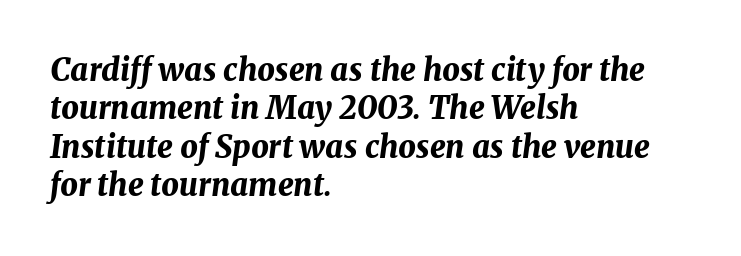
{"italic": "yes", "lean": "right", "slant_degrees": 8, "bold": "yes", "weight": "bold", "width": "normal", "stroke_contrast": "medium", "x_height": "medium", "monospaced": "no", "underline": "no", "align": "left", "line_spacing_ratio": 1.24, "letter_spacing": "normal", "letter_spacing_em": 0.0, "glyph_px": 31}
